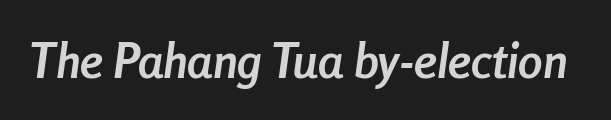
When letters slant like this, we call the style italic. Rule under the text: the space is simply empty. As a designer I'd log this as weight 700, bold. Observe the ordinary spacing: letters are neighbours, not strangers. A typesetter would call this proportional, since set widths differ per character.
